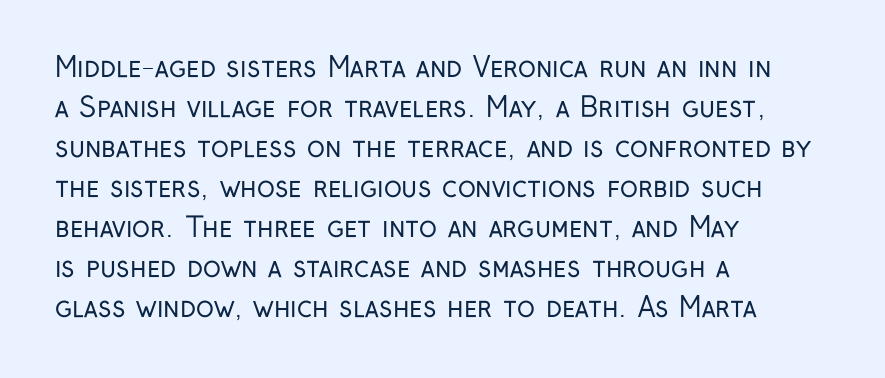
The image shows 27 px text type, upright; set left-aligned, normal line spacing (1.48x), normal letter spacing, not underlined.
